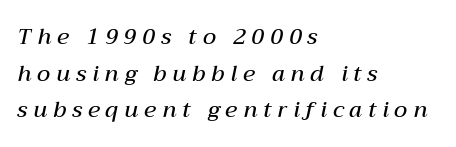
Q: Is the text bold? A: Semi-bold.
Q: Is the text italic (slanted)? A: Yes, it leans right by about 12 degrees.
Q: Is the text underlined? A: No.
Q: How is the paragraph aligned? A: Left-aligned.
Q: Is the spacing between letters normal or unusually wide? A: Unusually wide.
Q: Is the spacing between lines tight, normal or loose? A: Normal.
